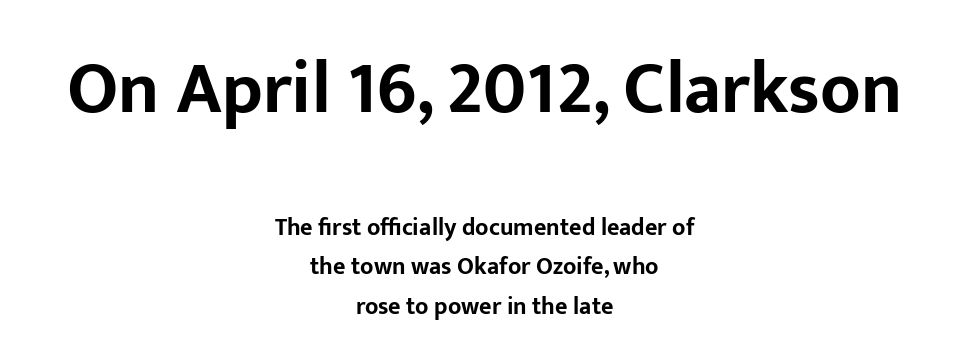
The image shows 73 px bold sans-serif type, upright; set centered, normal line spacing (1.64x), normal letter spacing, not underlined; the first (top) block is 3.04x larger; low stroke contrast and a medium x-height.
